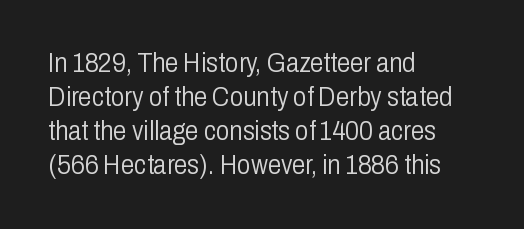
Q: Is the text bold? A: No.
Q: Is the text italic (slanted)? A: No, it is upright.
Q: Is the text underlined? A: No.
Q: How is the paragraph aligned? A: Left-aligned.
Q: Is the spacing between letters normal or unusually wide? A: Normal.
Q: Is the spacing between lines tight, normal or loose? A: Normal.
